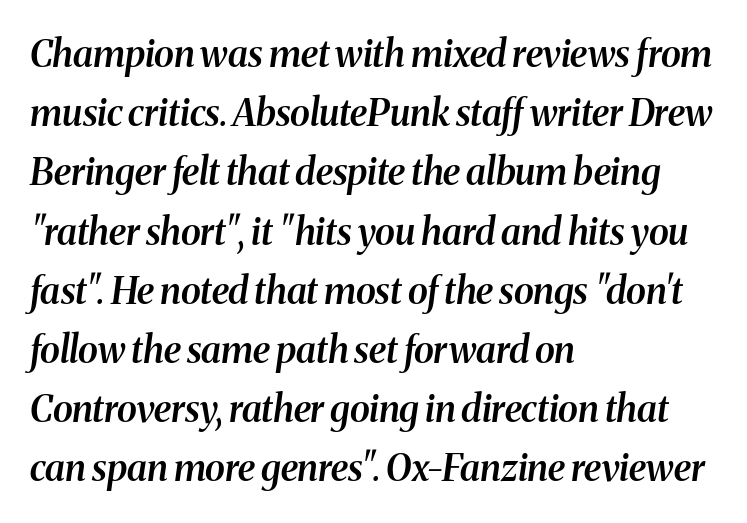
The image shows 37 px semibold serif type, italic (leaning right); set left-aligned, normal line spacing (1.6x), normal letter spacing, not underlined; medium stroke contrast and a medium x-height.
